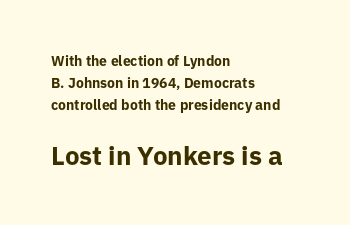
{"italic": "no", "bold": "yes", "underline": "no", "align": "left", "line_spacing": "normal", "line_spacing_ratio": 1.58, "letter_spacing": "normal", "letter_spacing_em": 0.0, "larger_block": "second", "size_ratio": 1.86, "glyph_px": 26}
